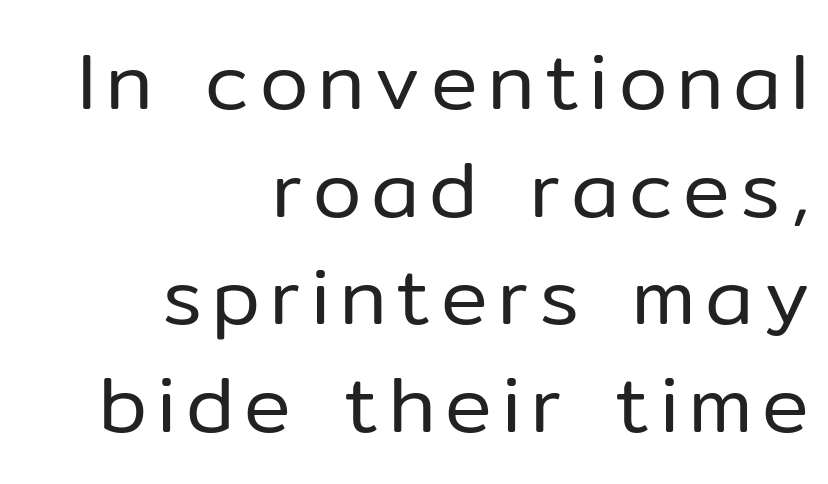
{"serif": "no", "italic": "no", "bold": "no", "weight": "regular", "width": "normal", "stroke_contrast": "low", "x_height": "medium", "monospaced": "no", "underline": "no", "align": "right", "line_spacing": "normal", "line_spacing_ratio": 1.38, "glyph_px": 78}
